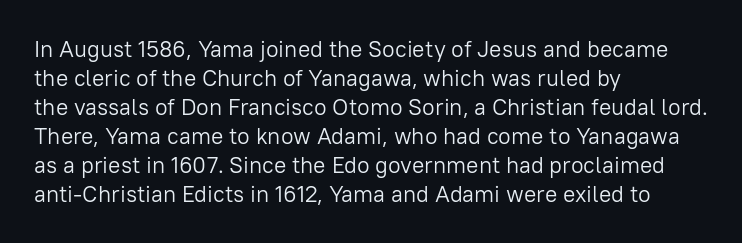
{"italic": "no", "bold": "no", "underline": "no", "align": "left", "line_spacing": "normal", "line_spacing_ratio": 1.26, "letter_spacing": "normal", "letter_spacing_em": 0.0, "glyph_px": 23}
